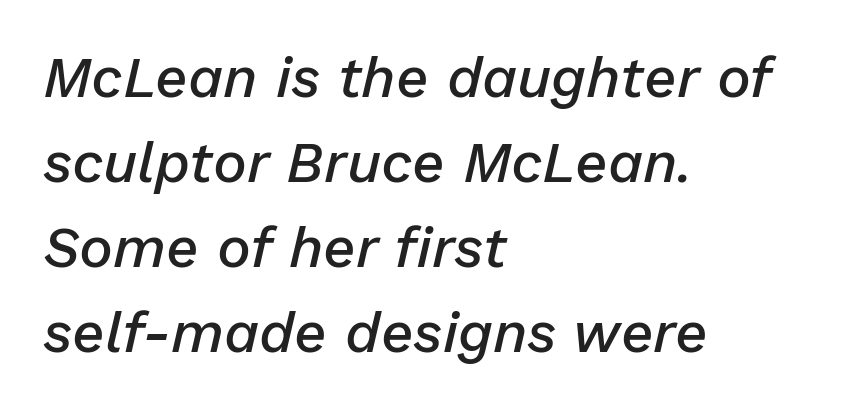
{"italic": "yes", "lean": "right", "slant_degrees": 13, "bold": "semi", "weight": "semibold", "width": "normal", "stroke_contrast": "low", "x_height": "medium", "monospaced": "no", "underline": "no", "align": "left", "line_spacing": "normal", "line_spacing_ratio": 1.49, "letter_spacing": "normal", "letter_spacing_em": 0.0, "glyph_px": 57}
